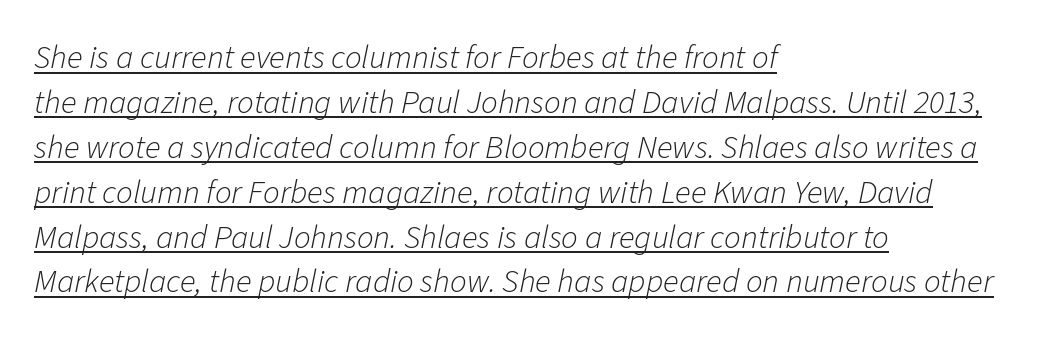
Q: Is the text bold? A: No.
Q: Is the text italic (slanted)? A: Yes, it leans right by about 11 degrees.
Q: Is the text underlined? A: Yes.
Q: How is the paragraph aligned? A: Left-aligned.
Q: Is the spacing between letters normal or unusually wide? A: Normal.
Q: Is the spacing between lines tight, normal or loose? A: Normal.
Q: Width (condensed, normal, or wide)? A: Normal.
Q: Stroke contrast? A: Low.
Q: x-height? A: Medium.
Q: Monospaced? A: No.
